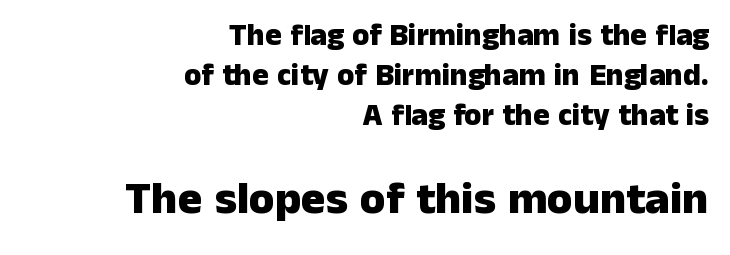
The image shows 46 px heavy sans-serif type, upright; set right-aligned, normal line spacing (1.29x), normal letter spacing, not underlined; the second (bottom) block is 1.48x larger; low stroke contrast and a medium x-height.
